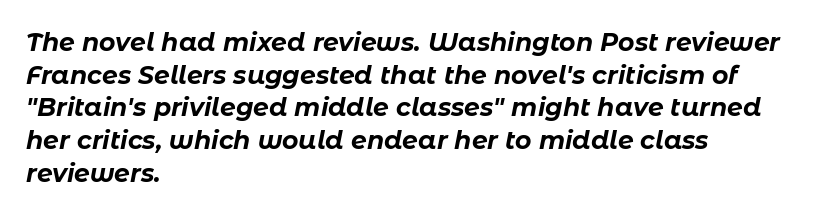
The image shows 25 px bold type, italic (leaning right); set left-aligned, normal line spacing (1.31x), normal letter spacing, not underlined.
